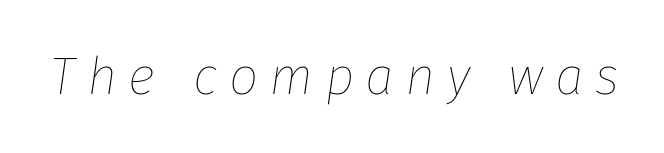
{"italic": "yes", "lean": "right", "slant_degrees": 8, "bold": "no", "weight": "thin", "width": "normal", "stroke_contrast": "low", "x_height": "medium", "monospaced": "no", "underline": "no", "letter_spacing": "wide", "letter_spacing_em": 0.22, "glyph_px": 52}
